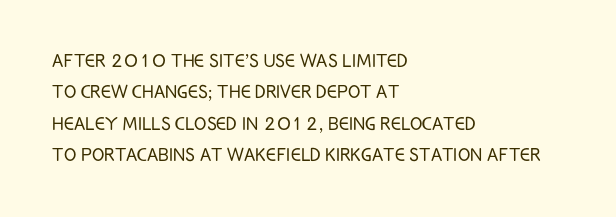
Q: Is the text bold? A: No.
Q: Is the text italic (slanted)? A: No, it is upright.
Q: Is the text underlined? A: No.
Q: How is the paragraph aligned? A: Left-aligned.
Q: Is the spacing between letters normal or unusually wide? A: Normal.
Q: Is the spacing between lines tight, normal or loose? A: Normal.
